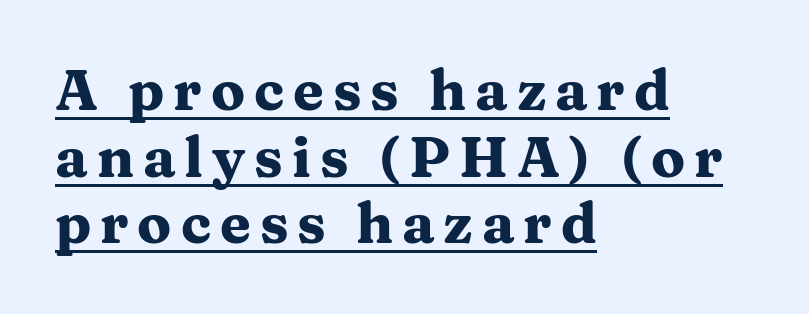
The image shows 56 px heavy, wide serif type, upright; set left-aligned, line spacing 1.19x, underlined; medium stroke contrast and a medium x-height.
